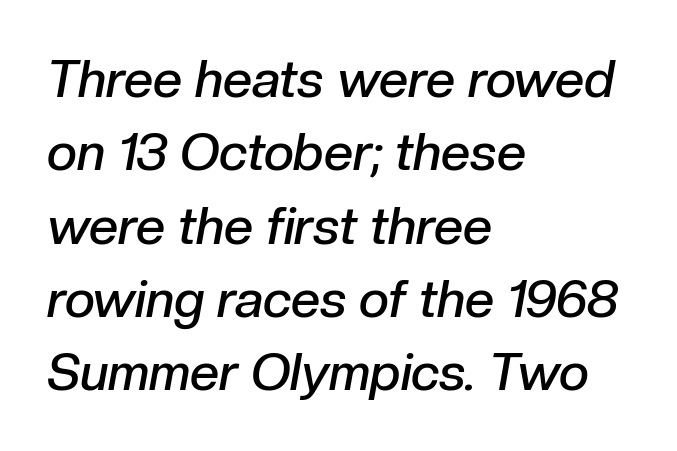
On the weight axis this lands at semibold, roughly 600. Characters follow at the spacing the type designer built in. Looks like regular typesetting: each glyph gets only the width it needs. Quick note: underline off. The letters are slanted; this is an italic face. Honestly, the row spacing looks completely unremarkable.
